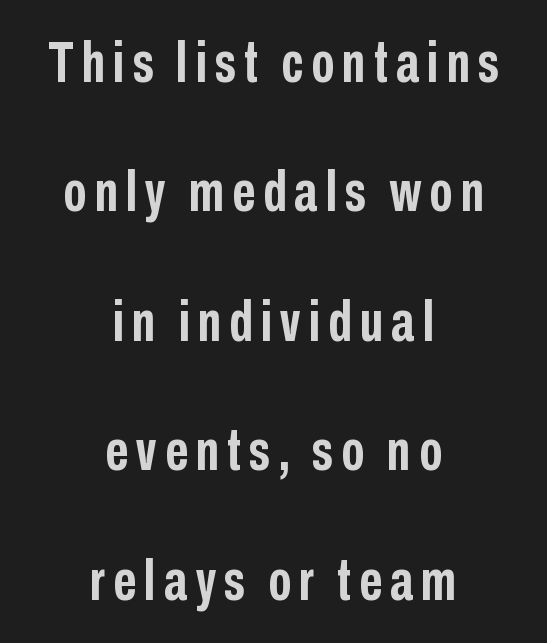
Q: Is the text bold? A: Yes.
Q: Is the text italic (slanted)? A: No, it is upright.
Q: Is the typeface a serif or a sans-serif typeface? A: Sans-serif.
Q: Is the text underlined? A: No.
Q: How is the paragraph aligned? A: Centered.
Q: Is the spacing between lines tight, normal or loose? A: Loose.
Q: Width (condensed, normal, or wide)? A: Condensed.
Q: Stroke contrast? A: Low.
Q: x-height? A: Medium.
Q: Monospaced? A: No.
